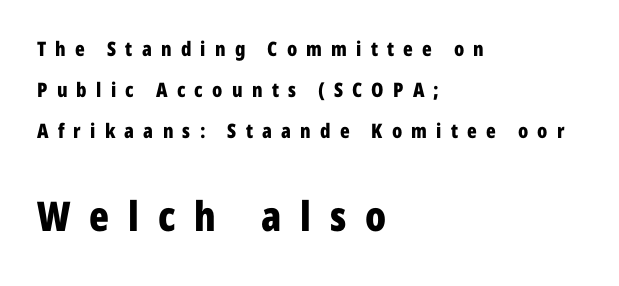
What kind of face is this? One without serifs — a sans. A typesetter would call this leading open, well beyond the default. Do the characters align in a grid? No, the font is proportional. Note: smaller setting up top, larger setting below. You can tell it's not italic because the verticals are truly vertical. Strong, thick strokes mark this as bold type.
